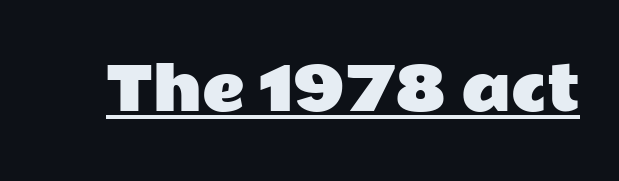
{"serif": "no", "italic": "no", "width": "wide", "stroke_contrast": "low", "x_height": "medium", "monospaced": "no", "underline": "yes", "letter_spacing": "normal", "letter_spacing_em": 0.0, "glyph_px": 59}
